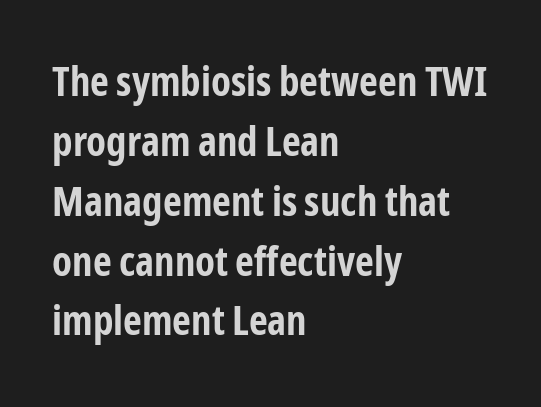
The image shows 41 px bold, condensed sans-serif type, upright; set left-aligned, normal line spacing (1.46x), normal letter spacing, not underlined; low stroke contrast and a medium x-height.
